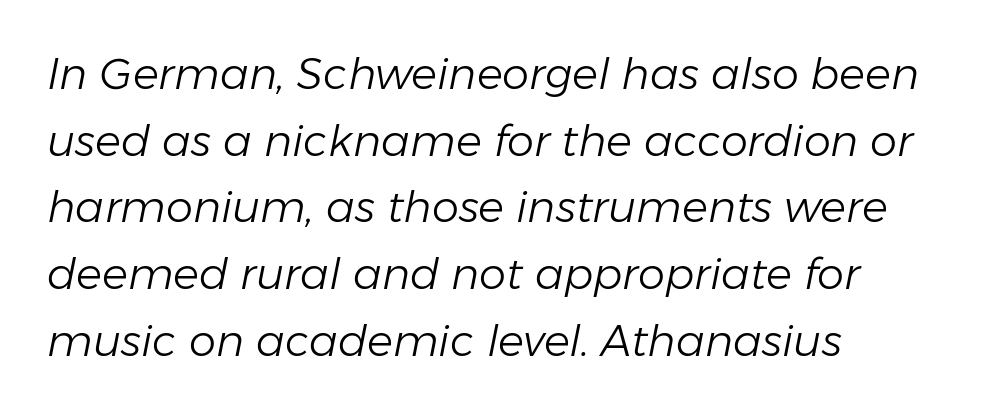
The typography opts for an oblique posture over an upright one. Here the glyphs are tracked normally, forming tight word shapes. A clean baseline with only descenders dipping below it. How would I describe the line gaps? Plain and ordinary. Heft: none added — not bold. If you drew a ruler down the left edge, every line would touch it.
